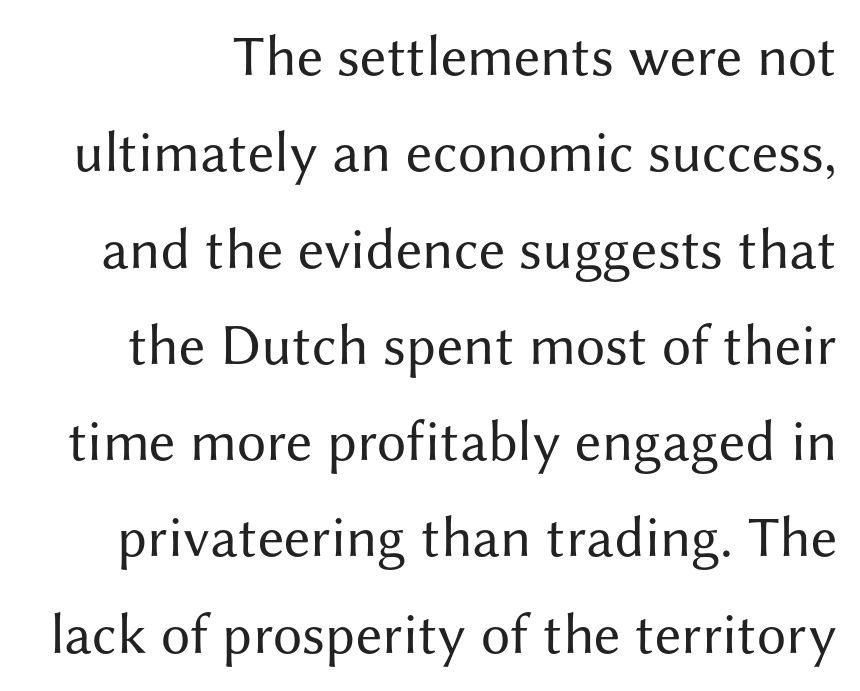
Each new line begins a customary step beneath the previous one. In terms of letterspacing, this is plain default setting. Letters have the restrained weight of plain body copy at most. This sample has the flowing, uneven cadence of proportional lettering. A typesetter would label this face a sans.
